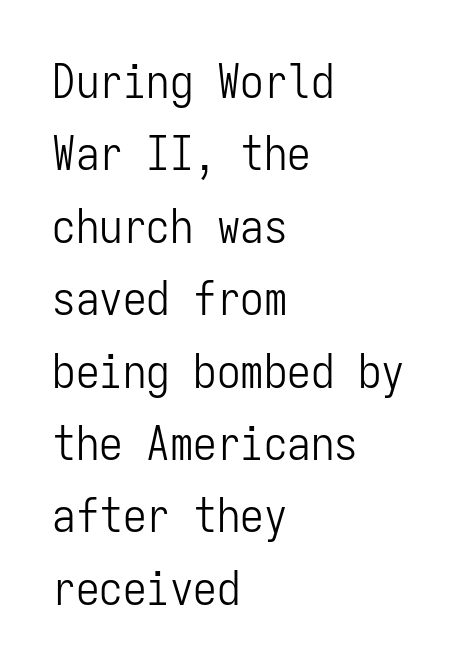
{"serif": "no", "italic": "no", "bold": "no", "weight": "light", "width": "condensed", "stroke_contrast": "low", "x_height": "medium", "monospaced": "yes", "underline": "no", "align": "left", "line_spacing": "normal", "line_spacing_ratio": 1.54, "letter_spacing": "normal", "letter_spacing_em": 0.0, "glyph_px": 47}
